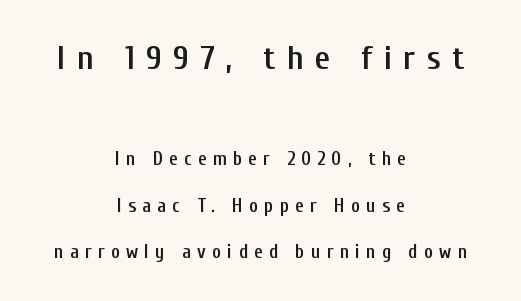
The image shows 34 px semibold, condensed sans-serif type, upright; set centered, loose line spacing (2.44x), unusually wide letter spacing (+0.33 em), not underlined; the first (top) block is 1.79x larger; low stroke contrast and a medium x-height.
